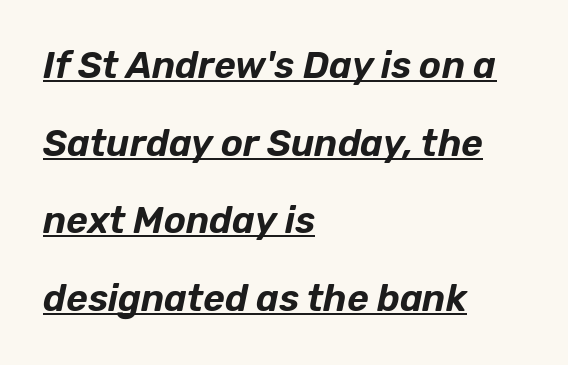
The image shows 37 px text type, italic (leaning right); set left-aligned, loose line spacing (2.1x), normal letter spacing, underlined; low stroke contrast and a medium x-height.
